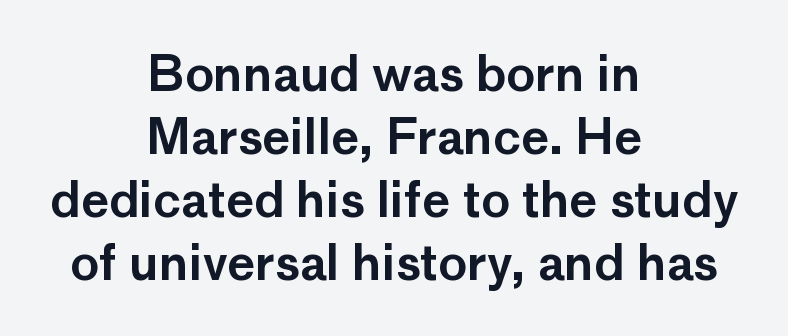
A normal amount of white space separates one row of letters from the next. The passage shown has conventional tracking throughout. The typography opts for an upright posture over an oblique one. The passage is arranged like a title page — every line centered. Lines of text with bare space underneath. Note the varied advance widths — an 'i' is clearly narrower than an 'm'.
